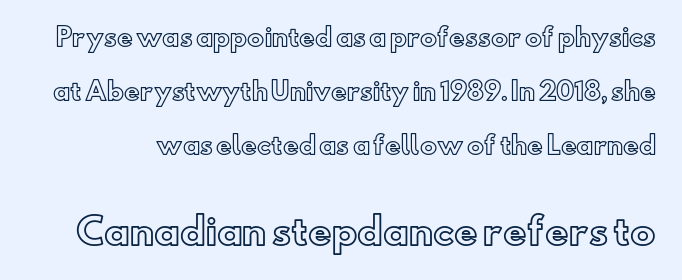
Ascenders rise straight up at ninety degrees. Size contrast runs from small at the top to large at the bottom. Vertical spacing — loose. This sample has the flowing, uneven cadence of proportional lettering.
